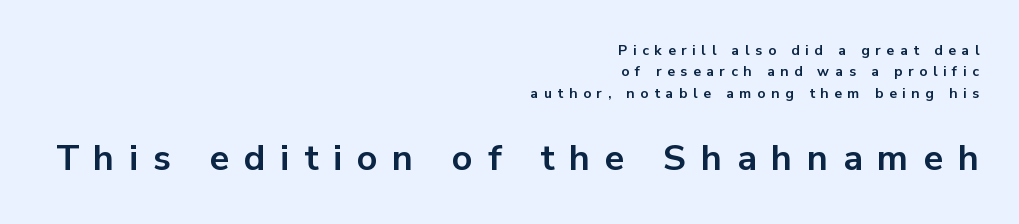
The image shows 36 px bold sans-serif type, upright; set right-aligned, normal line spacing (1.53x), unusually wide letter spacing (+0.41 em), not underlined; the second (bottom) block is 2.57x larger; low stroke contrast and a medium x-height.
